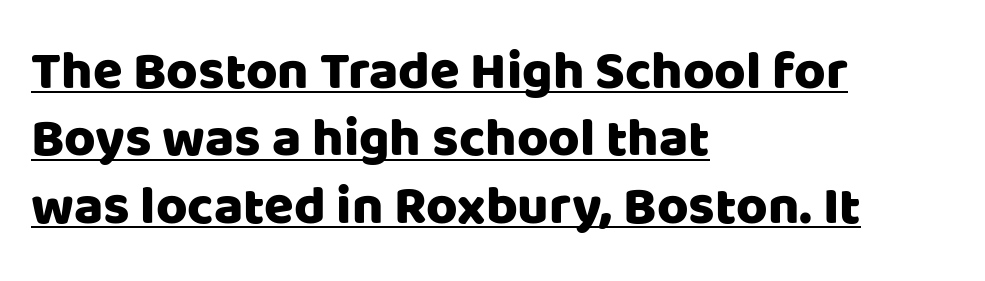
{"serif": "no", "italic": "no", "width": "normal", "stroke_contrast": "low", "x_height": "large", "monospaced": "no", "underline": "yes", "align": "left", "line_spacing": "normal", "line_spacing_ratio": 1.25, "letter_spacing": "normal", "letter_spacing_em": 0.0, "glyph_px": 54}
